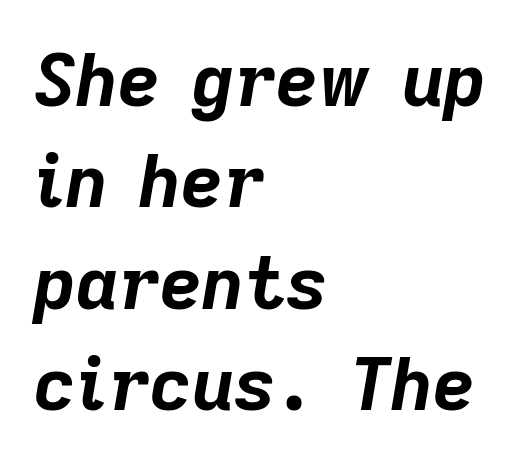
{"italic": "yes", "lean": "right", "slant_degrees": 9, "bold": "yes", "weight": "bold", "width": "normal", "stroke_contrast": "low", "x_height": "medium", "monospaced": "no", "underline": "no", "align": "left", "line_spacing": "normal", "line_spacing_ratio": 1.39, "letter_spacing": "normal", "letter_spacing_em": 0.0, "glyph_px": 73}
